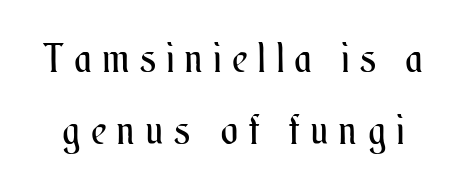
Italic? Not at all — the glyphs are vertical. Think of a printed novel: that variable character pitch is what you see here. These glyphs show unthickened strokes, regular width or finer. Caption: expanded tracking, letters set apart. Each row of text sits above clean, open space.
